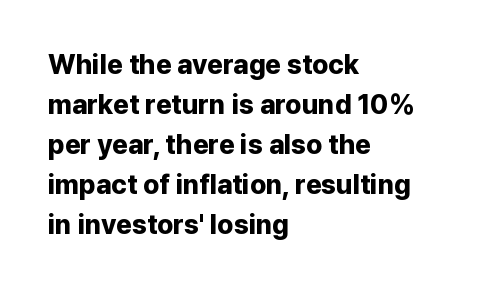
{"italic": "no", "bold": "yes", "underline": "no", "align": "left", "line_spacing": "normal", "line_spacing_ratio": 1.48, "letter_spacing": "normal", "letter_spacing_em": 0.0, "glyph_px": 27}
